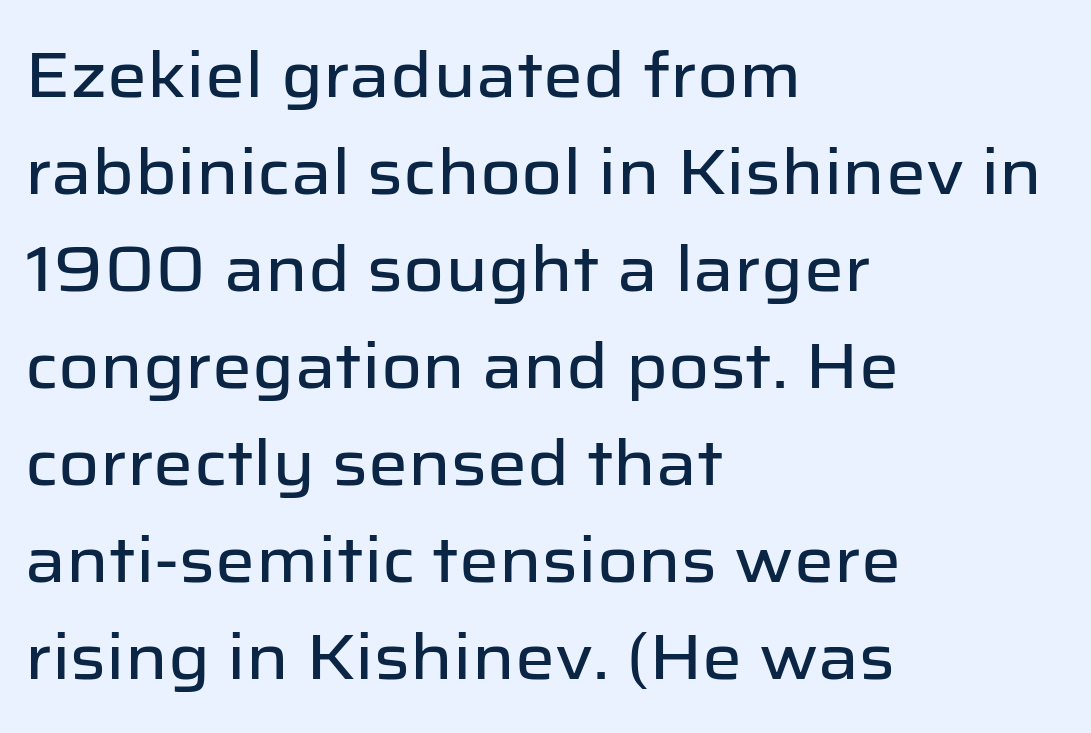
You can tell from the bare stems that sans-serif type was used. A typesetter would call this proportional, since set widths differ per character. The rows are spaced the way most documents space them. This rendering leaves character spacing at its baseline value.
